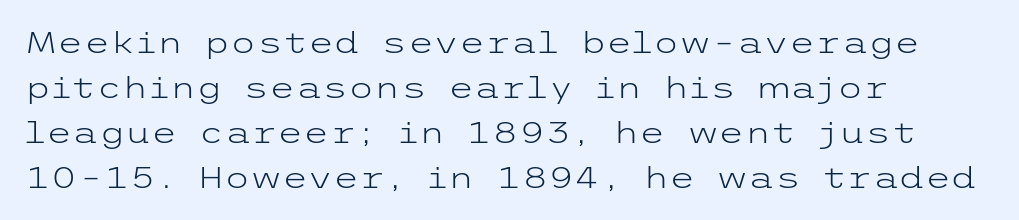
{"serif": "no", "italic": "no", "bold": "no", "weight": "light", "width": "wide", "stroke_contrast": "low", "x_height": "medium", "underline": "no", "align": "left", "line_spacing": "normal", "line_spacing_ratio": 1.5, "letter_spacing": "normal", "letter_spacing_em": 0.0, "glyph_px": 30}
